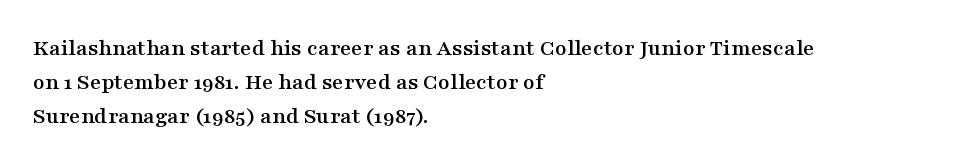
Here the glyphs are tracked normally, forming tight word shapes. A typesetter would call this leading conventional body-copy spacing. Descenders hang freely into open space. Typeset ragged right — the left edge is the straight one. Posture: upright roman.
